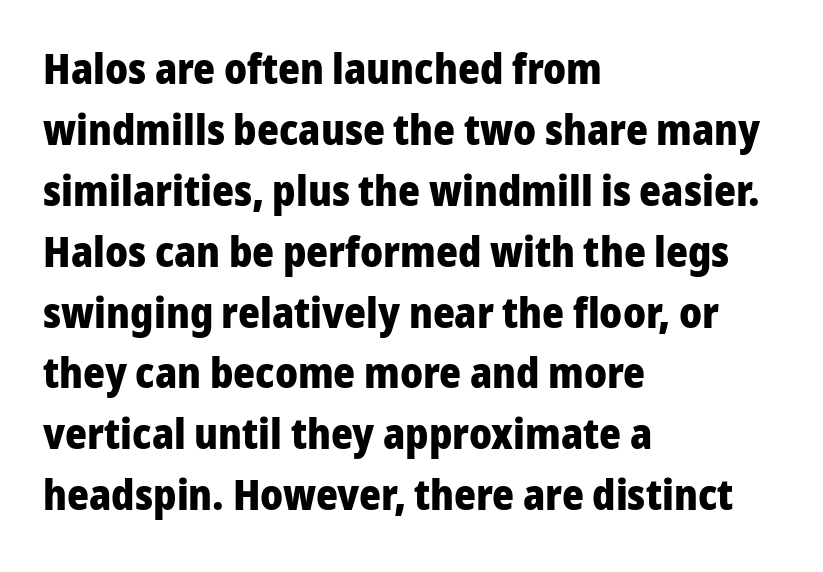
The image shows 42 px heavy sans-serif type, upright; set left-aligned, normal line spacing (1.45x), normal letter spacing, not underlined; low stroke contrast and a medium x-height.
